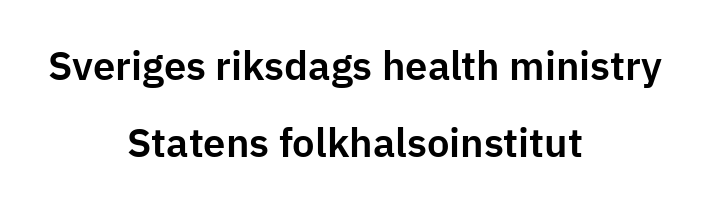
You could call the tracking neutral — neither tight nor loose. Each letter keeps its own natural width here, so spacing adapts to shape. Do the letters lean? They stand straight. Regarding leading, the lines here are spaced well apart. Descenders hang freely into open space.
